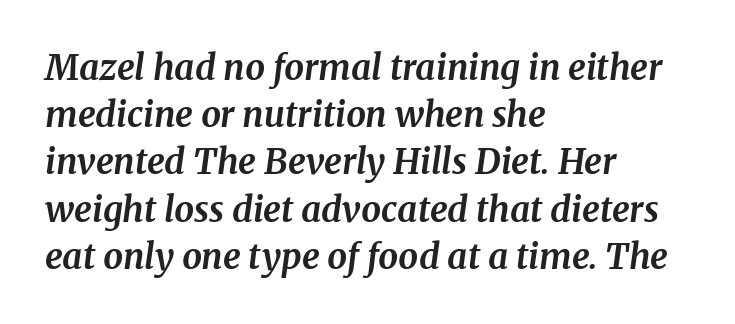
The area under the type is left untouched. Teacher's note: observe the even left margin — that is flush-left alignment. The font's italic variant was chosen for this text. Regular leading. The passage shown is typed in a proportional face where columns would drift.
